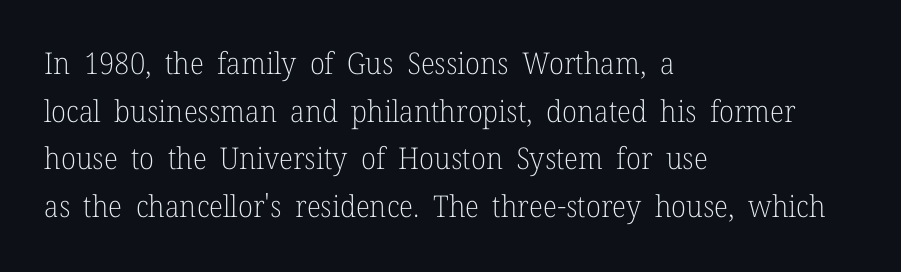
{"serif": "yes", "italic": "no", "bold": "no", "weight": "light", "width": "normal", "stroke_contrast": "low", "x_height": "medium", "monospaced": "no", "underline": "no", "align": "left", "line_spacing": "normal", "line_spacing_ratio": 1.59, "letter_spacing": "normal", "letter_spacing_em": 0.0, "glyph_px": 30}
